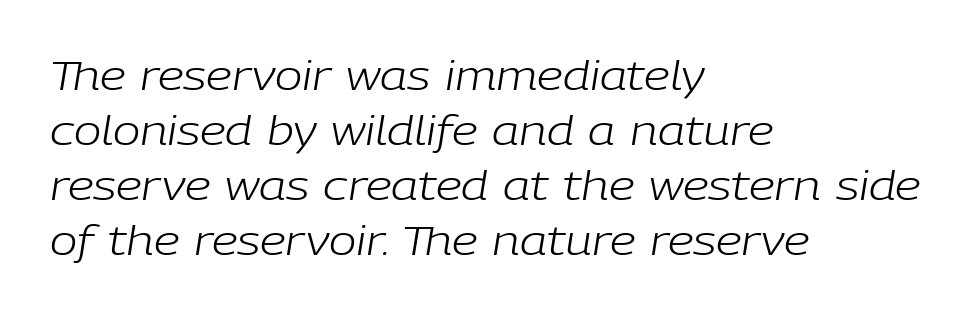
{"italic": "yes", "lean": "right", "slant_degrees": 9, "bold": "no", "weight": "light", "width": "normal", "stroke_contrast": "low", "x_height": "medium", "monospaced": "no", "underline": "no", "align": "left", "line_spacing": "normal", "line_spacing_ratio": 1.34, "letter_spacing": "normal", "letter_spacing_em": 0.0, "glyph_px": 41}
